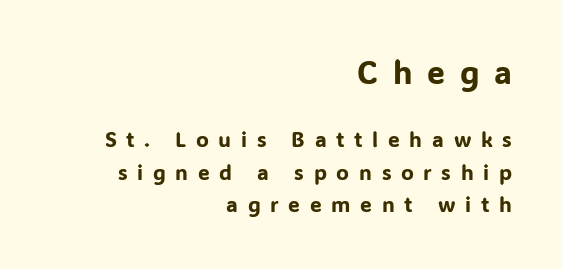
{"serif": "no", "italic": "no", "width": "normal", "stroke_contrast": "low", "x_height": "medium", "monospaced": "no", "underline": "no", "align": "right", "line_spacing": "normal", "line_spacing_ratio": 1.55, "letter_spacing": "wide", "letter_spacing_em": 0.46, "larger_block": "first", "size_ratio": 1.52, "glyph_px": 32}
